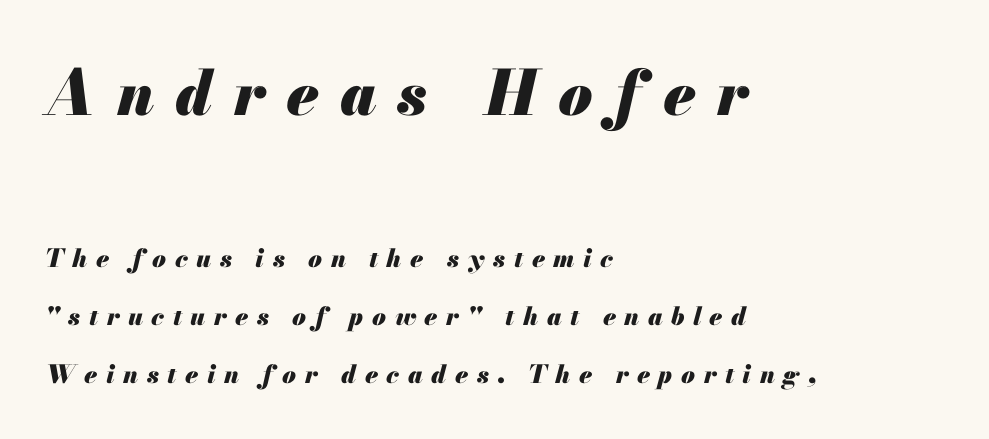
Weight check: bold — yes, fully. Underlining? Definitely not there. The rendering anchors every line to the left-hand side. Reading top to bottom, the characters get smaller at the block break. Designer's note — italics engaged. The rendering uses a large line-height, opening up the rows.
